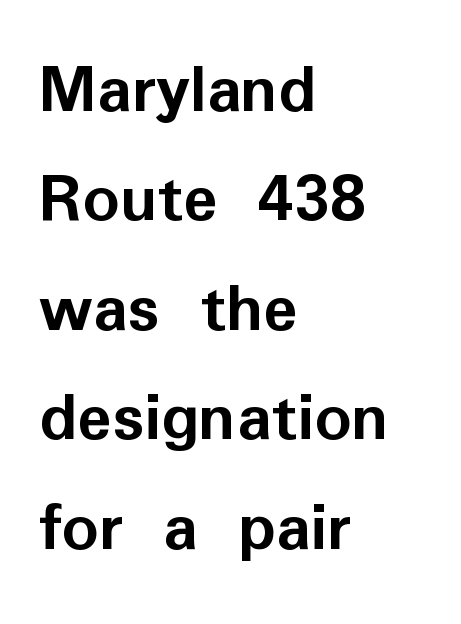
A bare baseline throughout the passage. There is no visible air inserted between adjacent glyphs. Observe the absence of serifs on each vertical stroke in this sample. Leftover space on each line is placed entirely after the last word. Heavy, bold letterforms. The leading is moderate, giving the passage an even texture.
